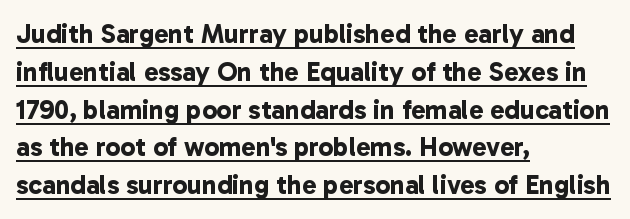
{"bold": "yes", "underline": "yes", "align": "left", "line_spacing": "normal", "line_spacing_ratio": 1.4, "letter_spacing": "normal", "letter_spacing_em": 0.0, "glyph_px": 27}
